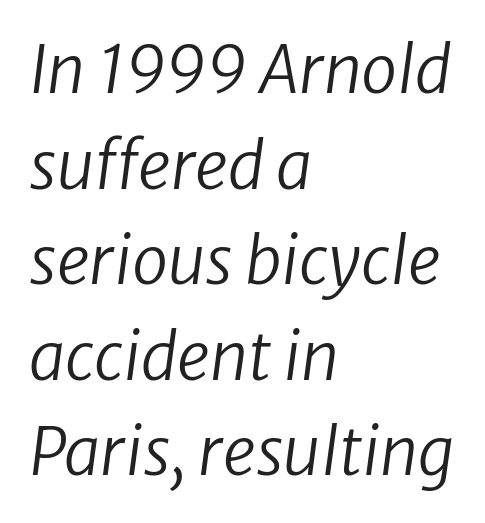
Think of a printed novel: that variable character pitch is what you see here. The rendering keeps characters at their native spacing. Words float on clear page, feet unadorned. If you measured baseline to baseline, you'd find a middling distance. No chunkiness to these letters — they're not bold.
